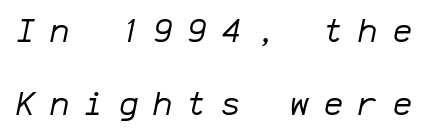
{"italic": "yes", "lean": "right", "slant_degrees": 12, "bold": "no", "weight": "regular", "width": "normal", "stroke_contrast": "low", "x_height": "medium", "monospaced": "yes", "underline": "no", "line_spacing": "loose", "line_spacing_ratio": 2.27, "letter_spacing": "wide", "letter_spacing_em": 0.47, "glyph_px": 32}
